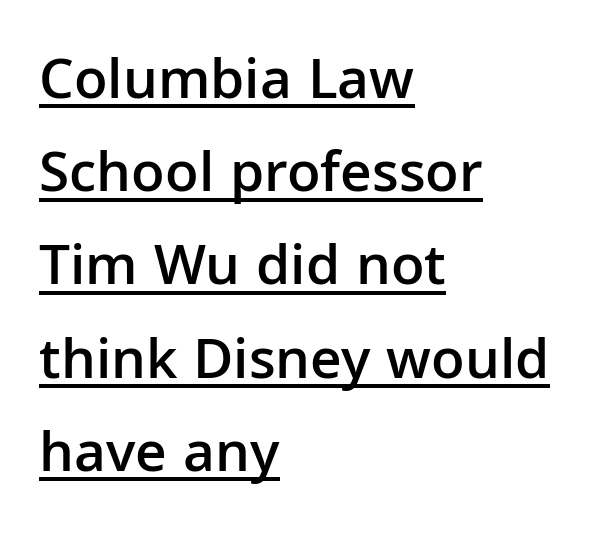
Q: Is the text bold? A: Semi-bold.
Q: Is the text italic (slanted)? A: No, it is upright.
Q: Is the typeface a serif or a sans-serif typeface? A: Sans-serif.
Q: Is the text underlined? A: Yes.
Q: How is the paragraph aligned? A: Left-aligned.
Q: Is the spacing between letters normal or unusually wide? A: Normal.
Q: Is the spacing between lines tight, normal or loose? A: Normal.
Q: Width (condensed, normal, or wide)? A: Normal.
Q: Stroke contrast? A: Low.
Q: x-height? A: Medium.
Q: Monospaced? A: No.
